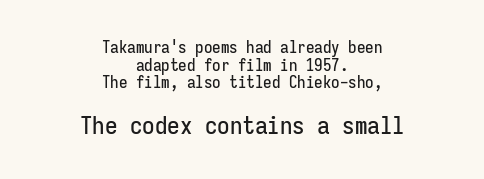
The image shows 25 px text type, upright; set centered, tight line spacing (1.04x), normal letter spacing, not underlined; the second (bottom) block is 1.47x larger.
